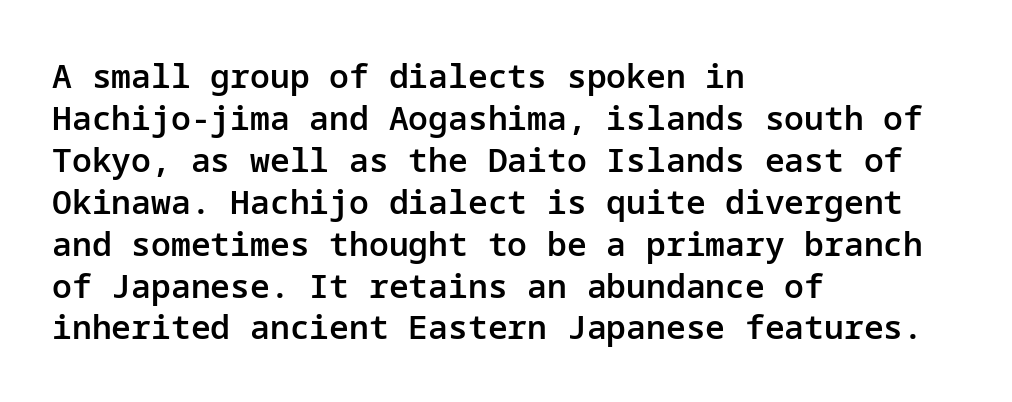
Short note: letters normally spaced. Decoration check: the copy has no underline. Each line starts at the same left margin while the right side varies. The passage shown is semibold, sitting just below true bold. It's the straight-up-and-down kind of type. Reading down the column, the eye jumps a familiar distance to each next line.
